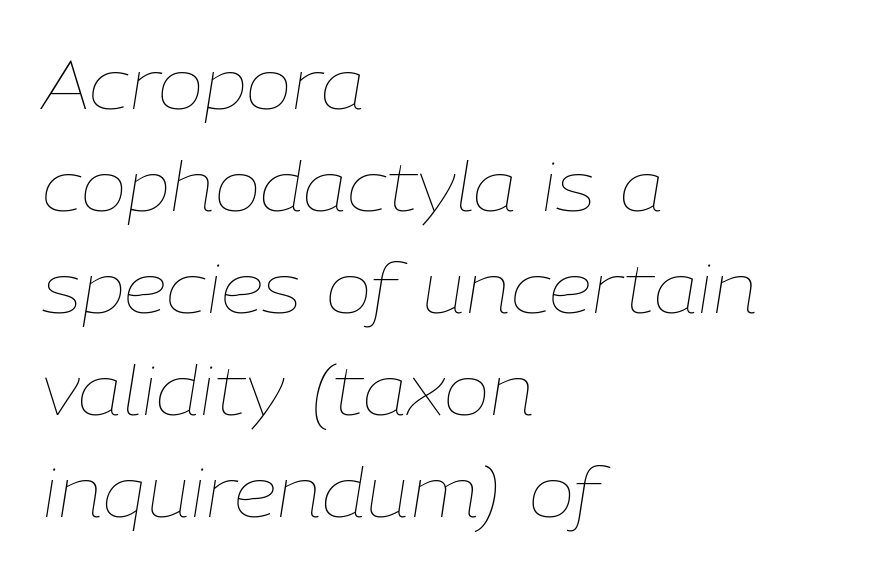
The image shows 69 px thin type, italic (leaning right); set left-aligned, normal line spacing (1.48x), normal letter spacing, not underlined; low stroke contrast and a medium x-height.
